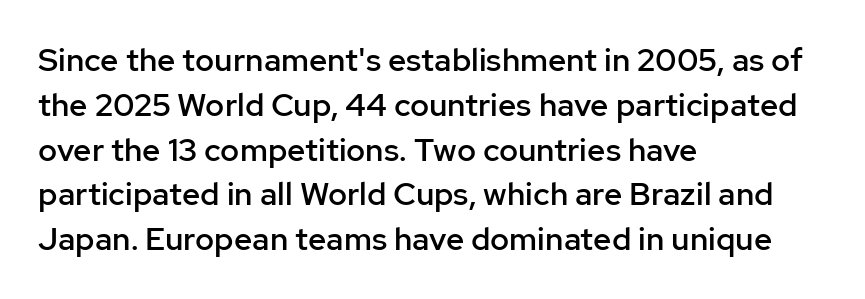
The font family rendered here belongs to the sans-serif group. The font's upright variant was chosen for this text. Students, note that the glyphs here touch the page at normal intervals. A bit beefed up — I'd call it semibold rather than bold.
